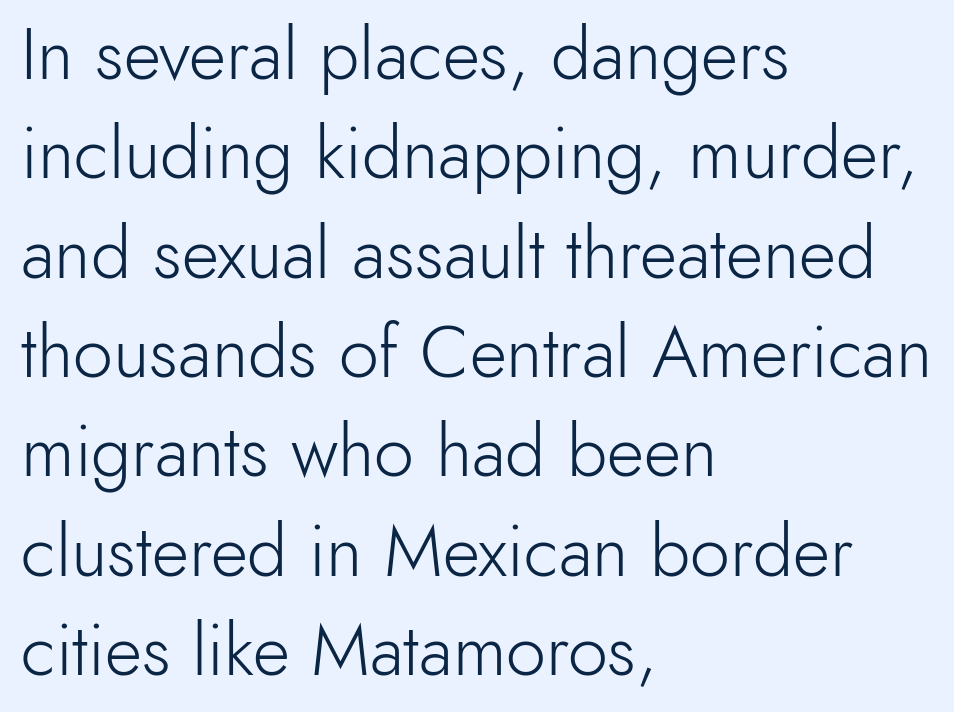
The image shows 72 px light sans-serif type, upright; set left-aligned, normal line spacing (1.38x), normal letter spacing, not underlined; a small x-height.
